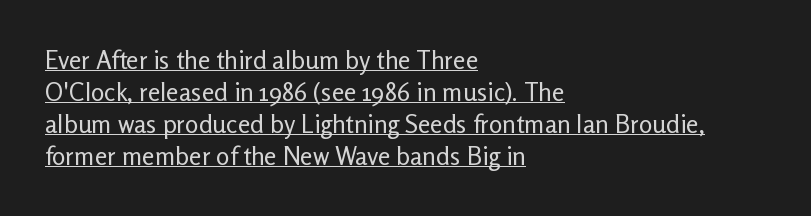
The image shows 25 px text type, upright; set left-aligned, normal line spacing (1.28x), normal letter spacing, underlined.
